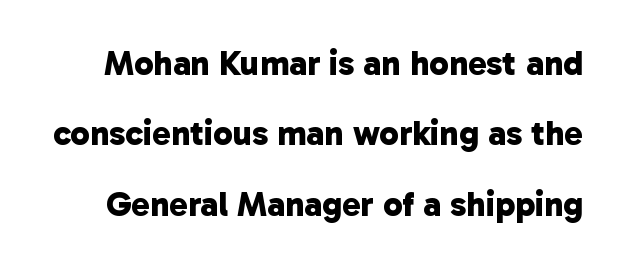
{"serif": "no", "bold": "yes", "weight": "bold", "width": "normal", "stroke_contrast": "low", "x_height": "medium", "monospaced": "no", "underline": "no", "line_spacing": "loose", "line_spacing_ratio": 2.01, "letter_spacing": "normal", "letter_spacing_em": 0.0, "glyph_px": 35}
